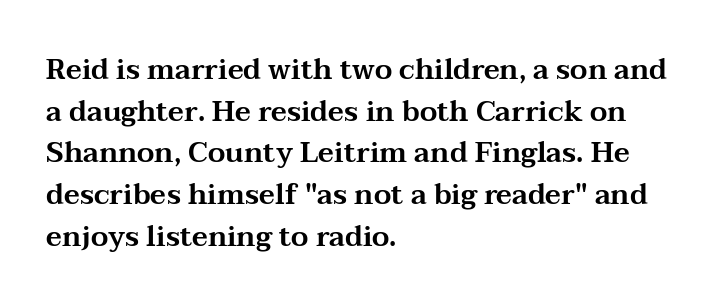
Q: Is the text italic (slanted)? A: No, it is upright.
Q: Is the typeface a serif or a sans-serif typeface? A: Serif.
Q: Is the text underlined? A: No.
Q: How is the paragraph aligned? A: Left-aligned.
Q: Is the spacing between letters normal or unusually wide? A: Normal.
Q: Is the spacing between lines tight, normal or loose? A: Normal.
Q: Width (condensed, normal, or wide)? A: Wide.
Q: Stroke contrast? A: Medium.
Q: x-height? A: Medium.
Q: Monospaced? A: No.
